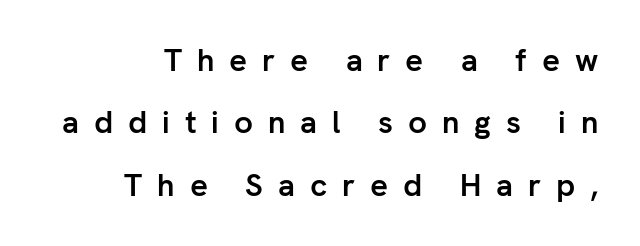
{"serif": "no", "italic": "no", "bold": "yes", "weight": "semibold", "width": "normal", "stroke_contrast": "low", "x_height": "medium", "monospaced": "no", "underline": "no", "line_spacing": "loose", "line_spacing_ratio": 2.01, "letter_spacing": "wide", "letter_spacing_em": 0.48, "glyph_px": 31}
